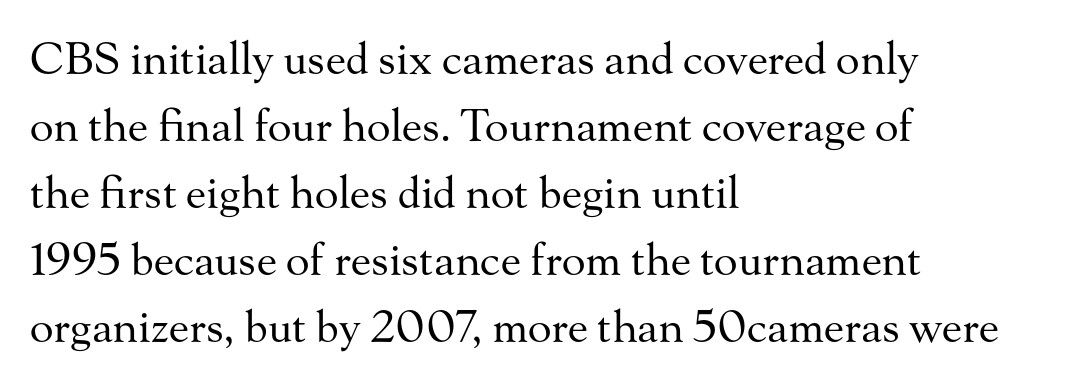
The image shows 44 px regular-weight serif type, upright; set left-aligned, normal line spacing (1.52x), normal letter spacing, not underlined; medium stroke contrast and a small x-height.
